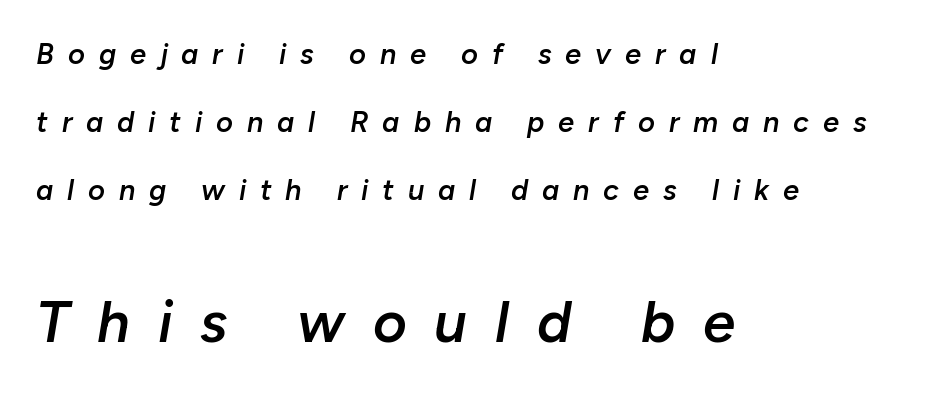
The image shows 58 px semibold type, italic (leaning right); set left-aligned, loose line spacing (2.34x), unusually wide letter spacing (+0.48 em), not underlined; the second (bottom) block is 2.0x larger; low stroke contrast and a medium x-height.
